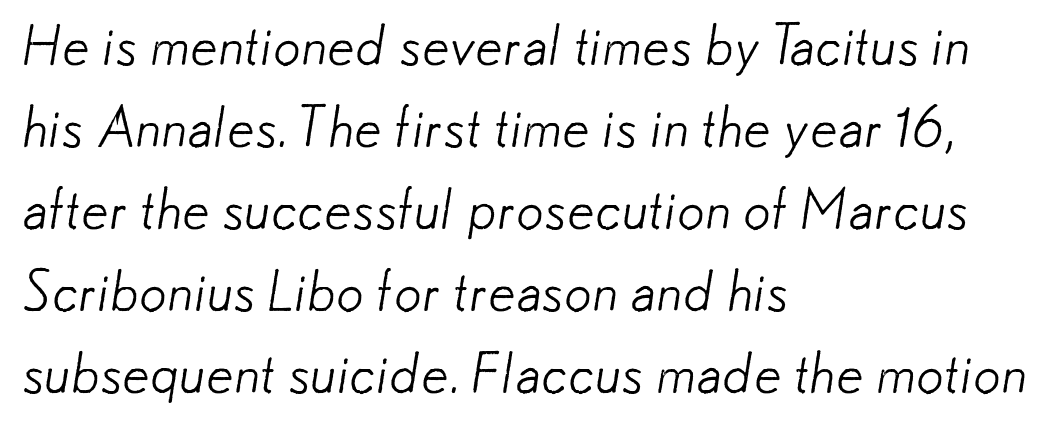
{"serif": "no", "bold": "no", "weight": "light", "width": "normal", "stroke_contrast": "low", "x_height": "small", "monospaced": "no", "underline": "no", "align": "left", "line_spacing": "normal", "line_spacing_ratio": 1.49, "letter_spacing": "normal", "letter_spacing_em": 0.0, "glyph_px": 55}
